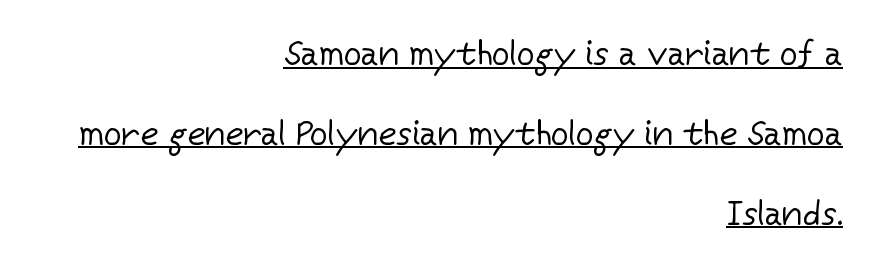
The image shows 35 px regular-weight sans-serif type, upright; set right-aligned, loose line spacing (2.28x), normal letter spacing, underlined; low stroke contrast and a medium x-height.
